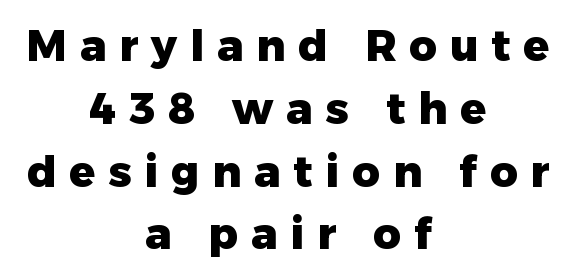
The image shows 43 px heavy sans-serif type, upright; set centered, normal line spacing (1.46x), unusually wide letter spacing (+0.3 em), not underlined; low stroke contrast and a medium x-height.
